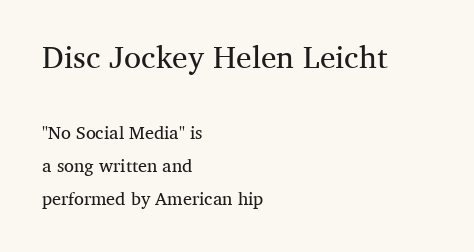
The image shows 31 px regular-weight serif type, upright; set left-aligned, line spacing 1.82x, normal letter spacing, not underlined; the first (top) block is 1.72x larger; medium stroke contrast and a medium x-height.
